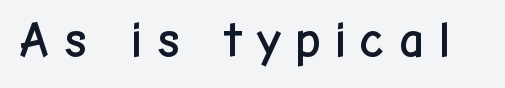
The image shows 51 px sans-serif type, upright; set unusually wide letter spacing (+0.24 em), not underlined; low stroke contrast and a medium x-height.
